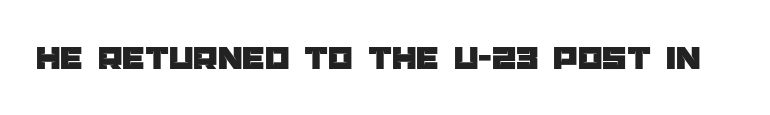
Glance below the letters and you will spot only blank space. You can tell it's not italic because the verticals are truly vertical. These lines are rendered in a variable-pitch font. A typesetter would label this face a sans.
